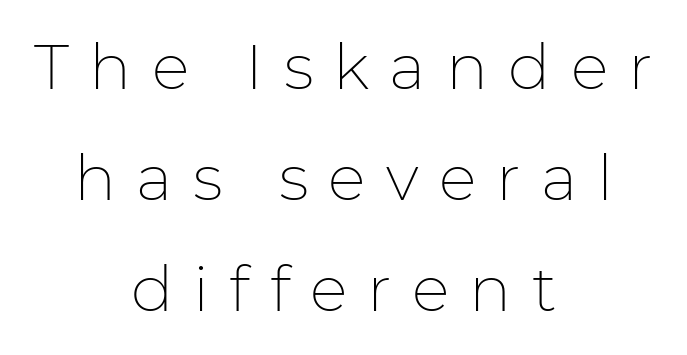
Q: Is the text bold? A: No.
Q: Is the text italic (slanted)? A: No, it is upright.
Q: Is the typeface a serif or a sans-serif typeface? A: Sans-serif.
Q: Is the text underlined? A: No.
Q: How is the paragraph aligned? A: Centered.
Q: Is the spacing between letters normal or unusually wide? A: Unusually wide.
Q: Width (condensed, normal, or wide)? A: Normal.
Q: Stroke contrast? A: Low.
Q: x-height? A: Medium.
Q: Monospaced? A: No.
